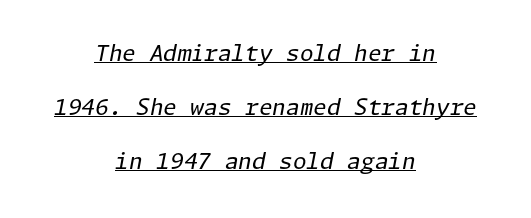
Is this a heavy cut? Hardly; it is regular or lighter. A great deal of white space separates one row of letters from the next. In terms of letterspacing, this is plain default setting. Underlined type. The typesetter chose a symmetrical, centered arrangement here.
